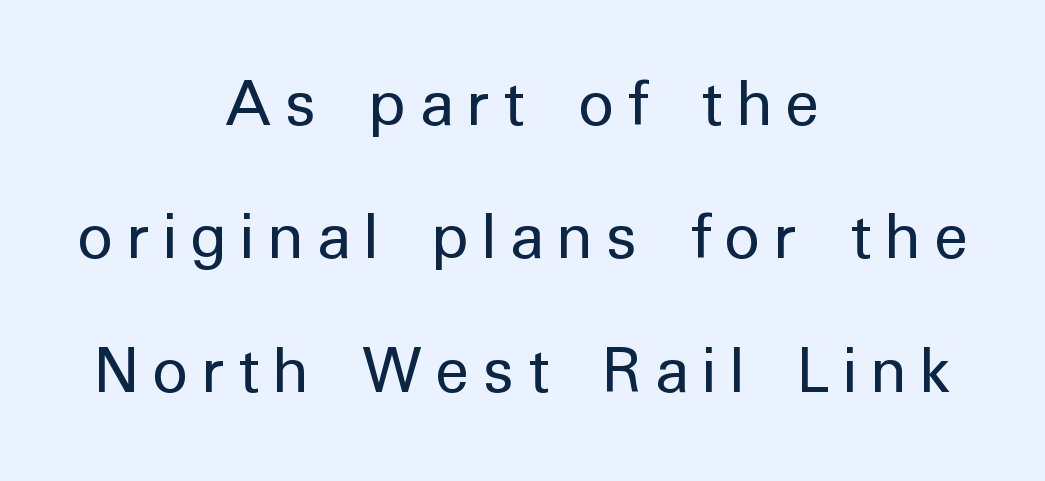
Q: Is the text bold? A: No.
Q: Is the text italic (slanted)? A: No, it is upright.
Q: Is the typeface a serif or a sans-serif typeface? A: Sans-serif.
Q: Is the text underlined? A: No.
Q: How is the paragraph aligned? A: Centered.
Q: Width (condensed, normal, or wide)? A: Normal.
Q: Stroke contrast? A: Low.
Q: x-height? A: Medium.
Q: Monospaced? A: No.
